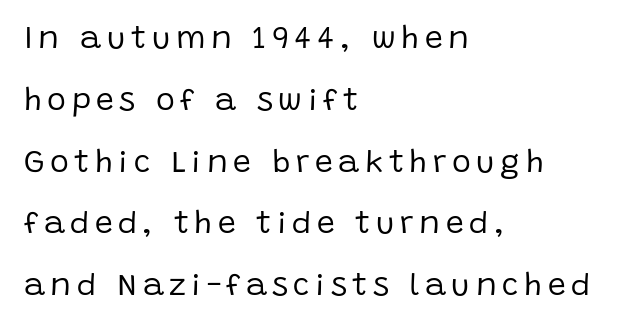
Q: Is the text bold? A: No.
Q: Is the text italic (slanted)? A: No, it is upright.
Q: Is the typeface a serif or a sans-serif typeface? A: Sans-serif.
Q: Is the text underlined? A: No.
Q: How is the paragraph aligned? A: Left-aligned.
Q: Is the spacing between lines tight, normal or loose? A: Loose.
Q: Width (condensed, normal, or wide)? A: Normal.
Q: Stroke contrast? A: Low.
Q: x-height? A: Large.
Q: Monospaced? A: No.
